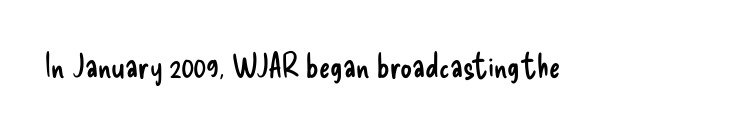
Stem width sits at or under what a default text font uses. Tracking here is standard; glyphs follow each other at the usual distance. Words float on clear page, feet unadorned. Nope, no serifs anywhere on these letters. The letters stand upright; this is a roman face. The letters advance in unequal steps, a hallmark of proportional type.
